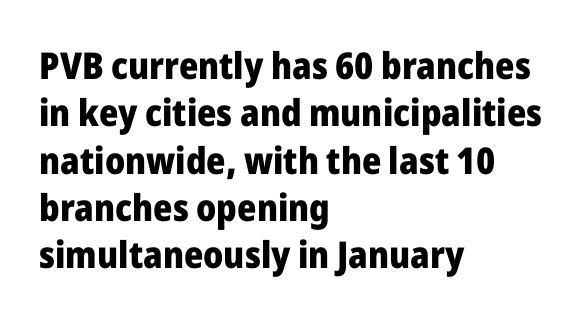
The image shows 37 px heavy sans-serif type, upright; set left-aligned, normal line spacing (1.28x), normal letter spacing, not underlined; low stroke contrast and a medium x-height.
